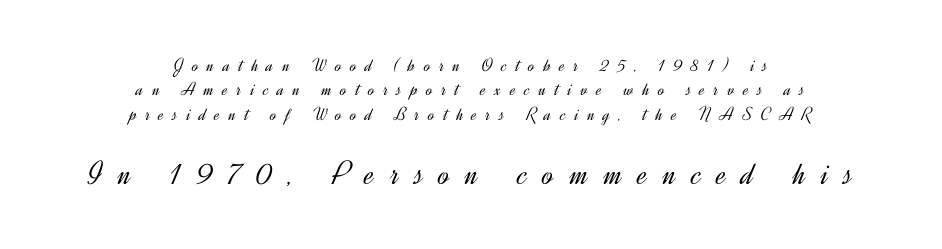
{"serif": "no", "bold": "no", "weight": "light", "width": "normal", "x_height": "small", "monospaced": "no", "underline": "no", "align": "center", "line_spacing": "normal", "line_spacing_ratio": 1.28, "letter_spacing": "wide", "letter_spacing_em": 0.46, "larger_block": "second", "size_ratio": 1.79, "glyph_px": 34}
